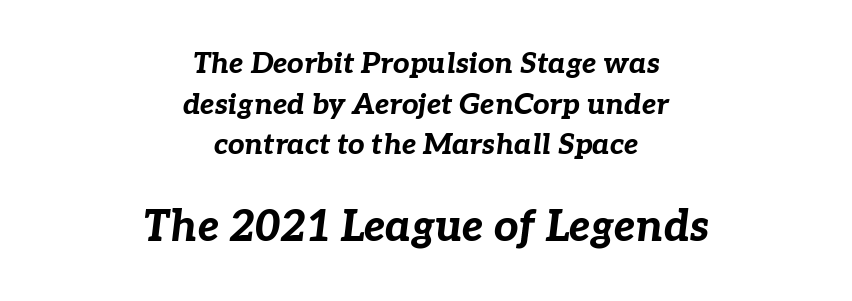
Q: Is the text bold? A: Yes.
Q: Is the text italic (slanted)? A: Yes, it leans right by about 7 degrees.
Q: Is the text underlined? A: No.
Q: How is the paragraph aligned? A: Centered.
Q: Is the spacing between letters normal or unusually wide? A: Normal.
Q: Is the spacing between lines tight, normal or loose? A: Normal.
Q: Which block of text is set in a larger size, the first (top) or the second (bottom)? A: The second (bottom) one.
Q: Width (condensed, normal, or wide)? A: Normal.
Q: Stroke contrast? A: Low.
Q: x-height? A: Medium.
Q: Monospaced? A: No.
